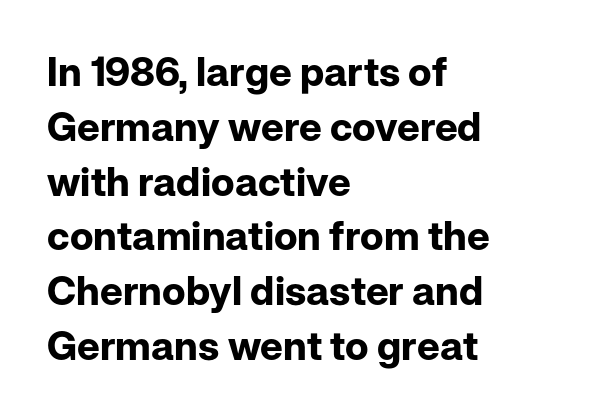
The font's upright variant was chosen for this text. A normal amount of white space separates one row of letters from the next. Examine the stroke ends and you'll find no serifs. The rendering anchors every line to the left-hand side. You could not count columns in this text — the font is proportionally spaced. The sample has been set heavy, in full bold.
